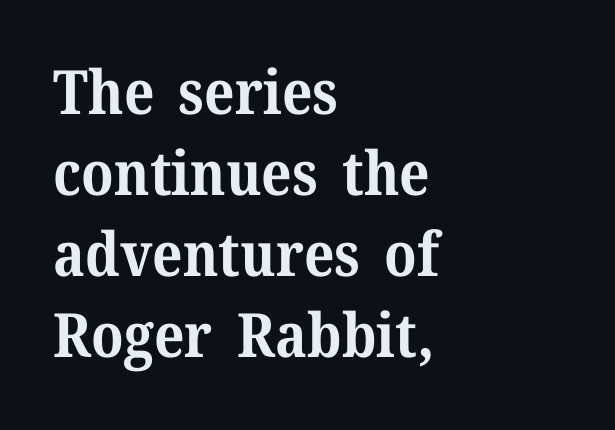
The image shows 61 px bold serif type, upright; set left-aligned, normal line spacing (1.33x), normal letter spacing, not underlined; medium stroke contrast and a medium x-height.
